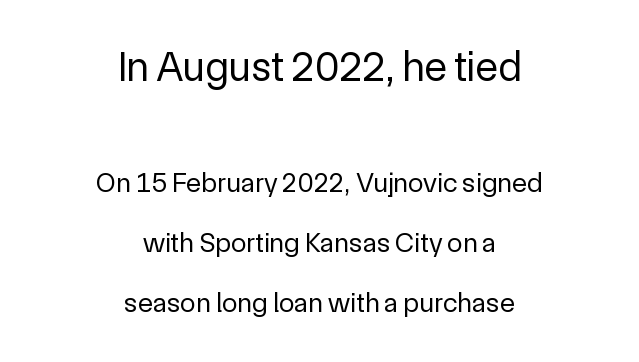
{"serif": "no", "italic": "no", "bold": "no", "weight": "regular", "width": "normal", "x_height": "medium", "monospaced": "no", "underline": "no", "align": "center", "line_spacing": "loose", "line_spacing_ratio": 2.15, "letter_spacing": "normal", "letter_spacing_em": 0.0, "larger_block": "first", "size_ratio": 1.5, "glyph_px": 42}
